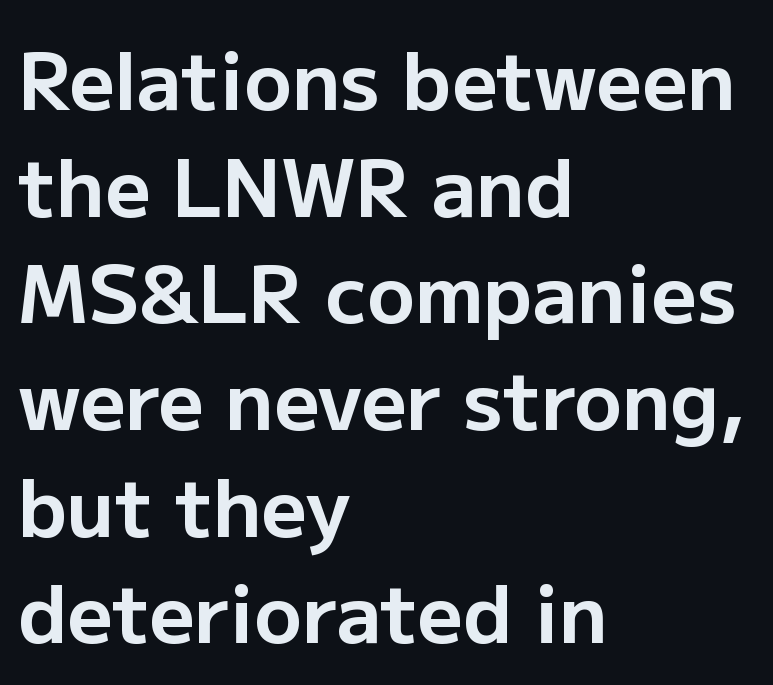
Q: Is the text bold? A: Yes.
Q: Is the text italic (slanted)? A: No, it is upright.
Q: Is the typeface a serif or a sans-serif typeface? A: Sans-serif.
Q: Is the text underlined? A: No.
Q: How is the paragraph aligned? A: Left-aligned.
Q: Is the spacing between letters normal or unusually wide? A: Normal.
Q: Is the spacing between lines tight, normal or loose? A: Normal.
Q: Width (condensed, normal, or wide)? A: Normal.
Q: Stroke contrast? A: Low.
Q: x-height? A: Medium.
Q: Monospaced? A: No.
